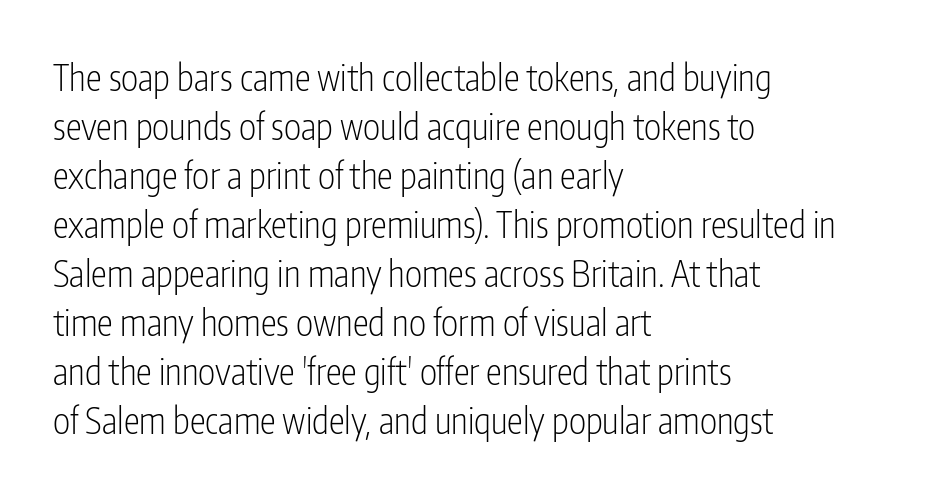
The image shows 36 px light, condensed sans-serif type, upright; set left-aligned, normal line spacing (1.36x), normal letter spacing, not underlined; low stroke contrast and a medium x-height.
